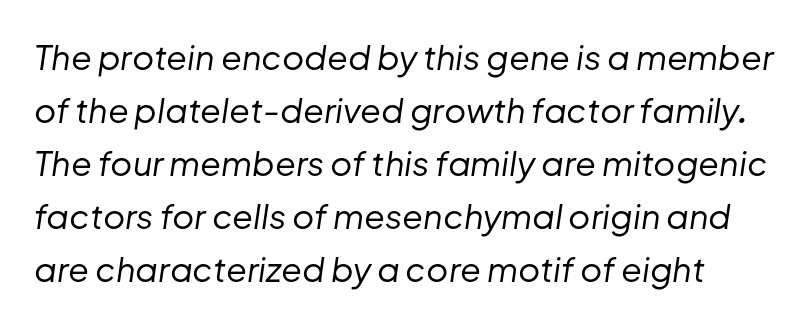
The image shows 34 px regular-weight type, italic (leaning right); set normal line spacing (1.56x), normal letter spacing, not underlined; low stroke contrast and a medium x-height.
